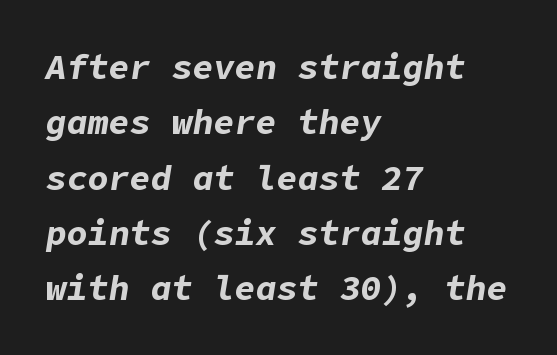
The image shows 35 px bold type, italic (leaning right); set left-aligned, normal line spacing (1.58x), normal letter spacing, not underlined; low stroke contrast and a medium x-height.
